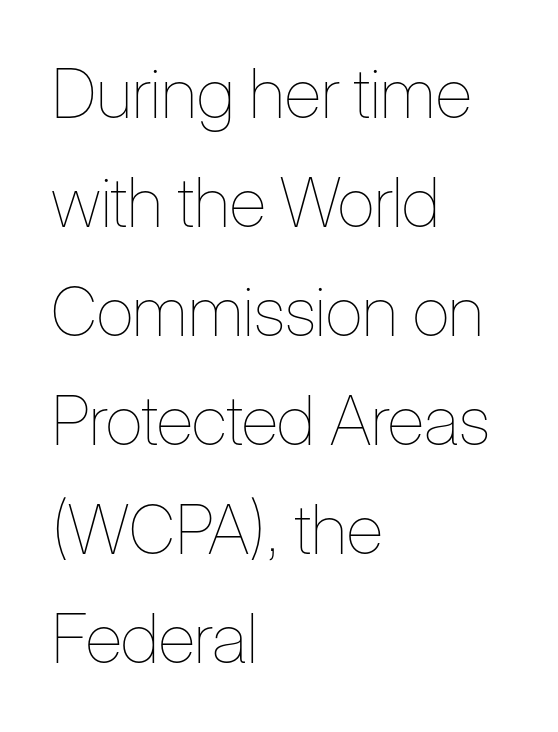
{"italic": "no", "bold": "no", "weight": "thin", "width": "condensed", "stroke_contrast": "low", "x_height": "medium", "monospaced": "no", "underline": "no", "align": "left", "line_spacing": "normal", "line_spacing_ratio": 1.58, "letter_spacing": "normal", "letter_spacing_em": 0.0, "glyph_px": 69}
